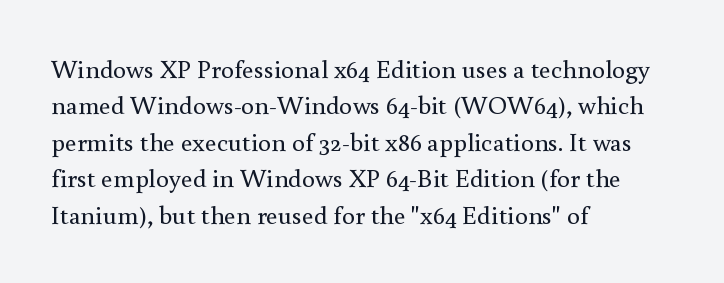
The image shows 26 px text type, upright; set left-aligned, normal line spacing (1.4x), normal letter spacing, not underlined.
